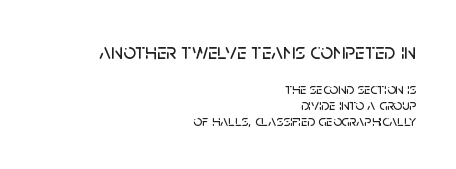
{"italic": "no", "underline": "no", "align": "right", "line_spacing": "tight", "line_spacing_ratio": 1.06, "letter_spacing": "normal", "letter_spacing_em": 0.0, "larger_block": "first", "size_ratio": 1.47, "glyph_px": 22}
